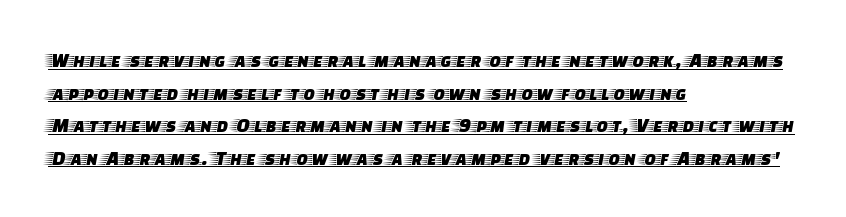
{"underline": "yes", "align": "left", "line_spacing": "normal", "line_spacing_ratio": 1.55, "letter_spacing": "normal", "letter_spacing_em": 0.0, "glyph_px": 21}
